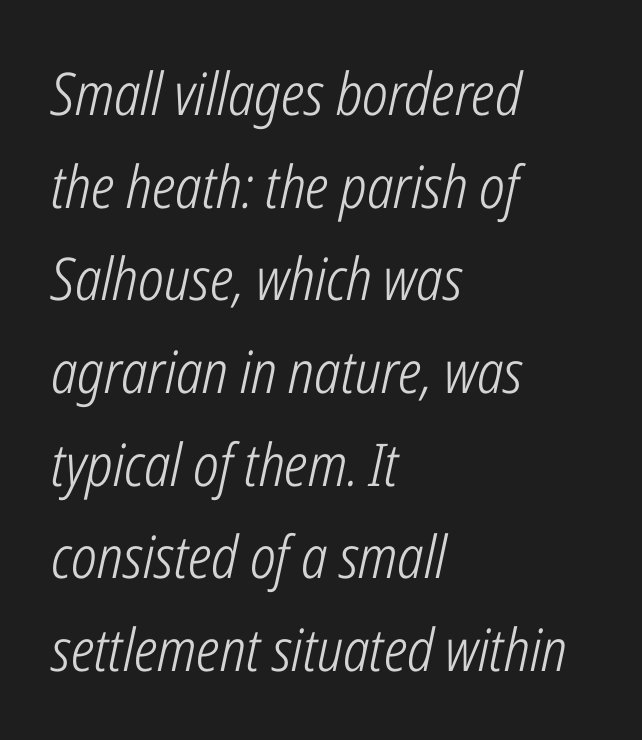
Q: Is the text bold? A: No.
Q: Is the text italic (slanted)? A: Yes, it leans right by about 12 degrees.
Q: Is the text underlined? A: No.
Q: How is the paragraph aligned? A: Left-aligned.
Q: Is the spacing between letters normal or unusually wide? A: Normal.
Q: Is the spacing between lines tight, normal or loose? A: Normal.
Q: Width (condensed, normal, or wide)? A: Condensed.
Q: Stroke contrast? A: Low.
Q: x-height? A: Medium.
Q: Monospaced? A: No.
